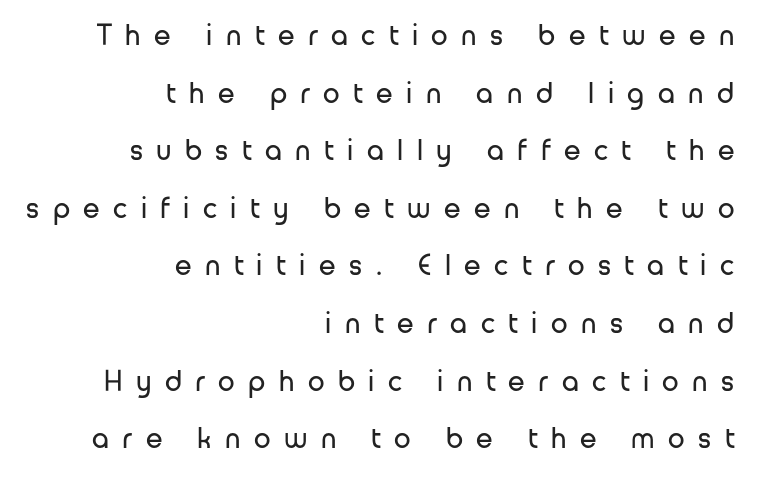
Clear beneath every line of the passage. Compared with typical paragraphs, the rows here are farther apart. The rendering uses natural spacing where letterforms have individual widths. This reads as an unemphasized weight, regular at the heaviest.
